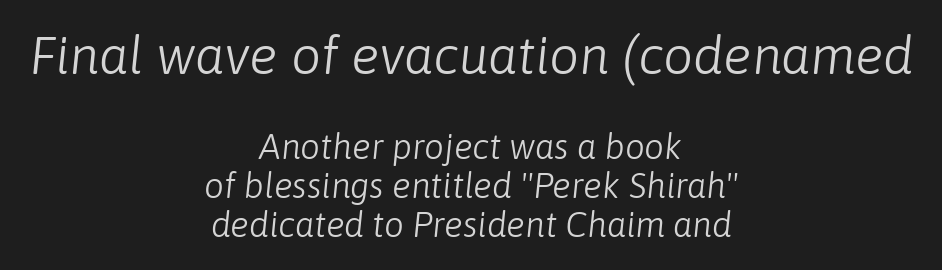
The image shows 53 px light type, italic (leaning right); set centered, tight line spacing (1.12x), normal letter spacing, not underlined; the first (top) block is 1.51x larger; low stroke contrast and a medium x-height.
